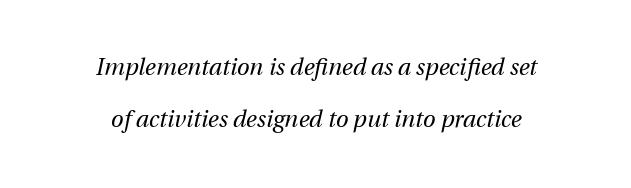
Q: Is the text bold? A: No.
Q: Is the text italic (slanted)? A: Yes, it leans right by about 12 degrees.
Q: Is the text underlined? A: No.
Q: How is the paragraph aligned? A: Centered.
Q: Is the spacing between letters normal or unusually wide? A: Normal.
Q: Is the spacing between lines tight, normal or loose? A: Loose.
